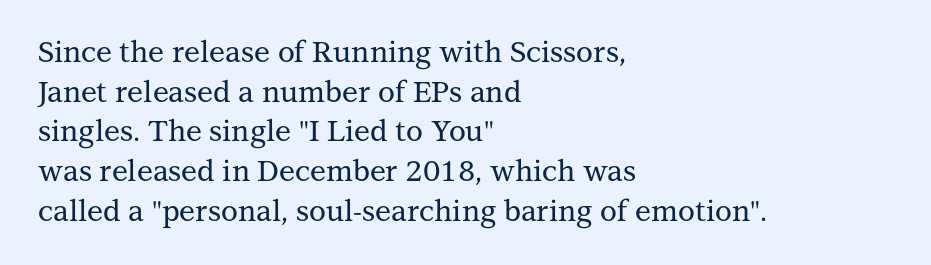
The image shows 29 px serif type, upright; set left-aligned, normal line spacing (1.37x), normal letter spacing, not underlined; medium stroke contrast and a medium x-height.
